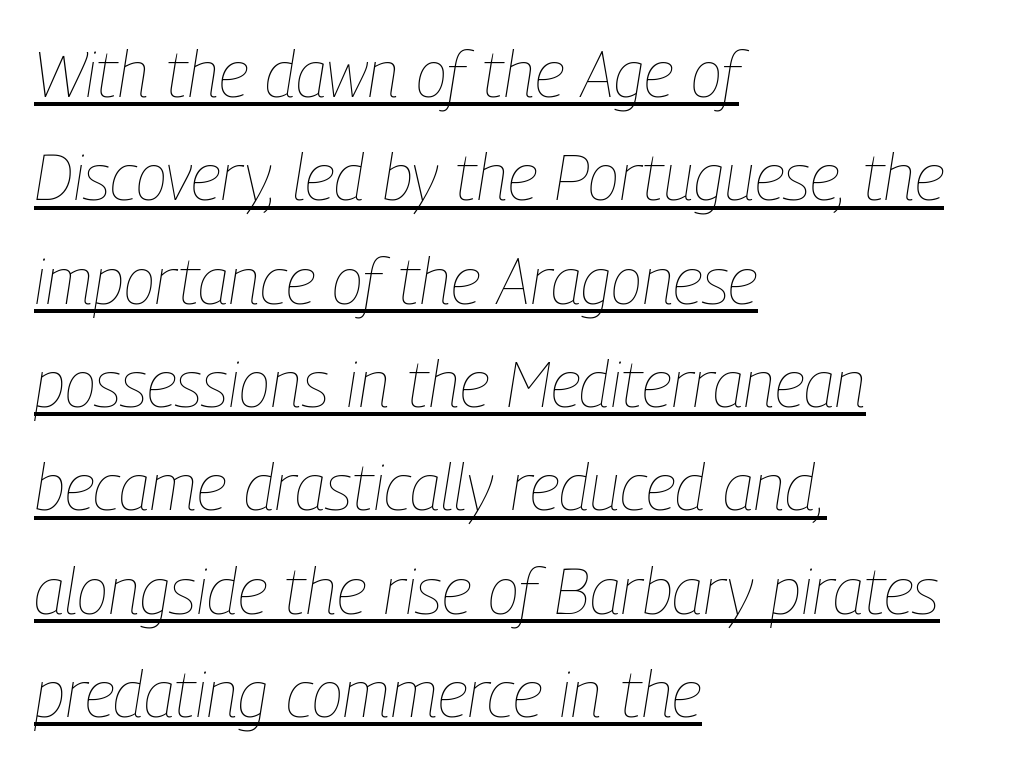
The image shows 65 px thin, condensed type, italic (leaning right); set left-aligned, normal line spacing (1.59x), normal letter spacing, underlined; low stroke contrast and a medium x-height.
